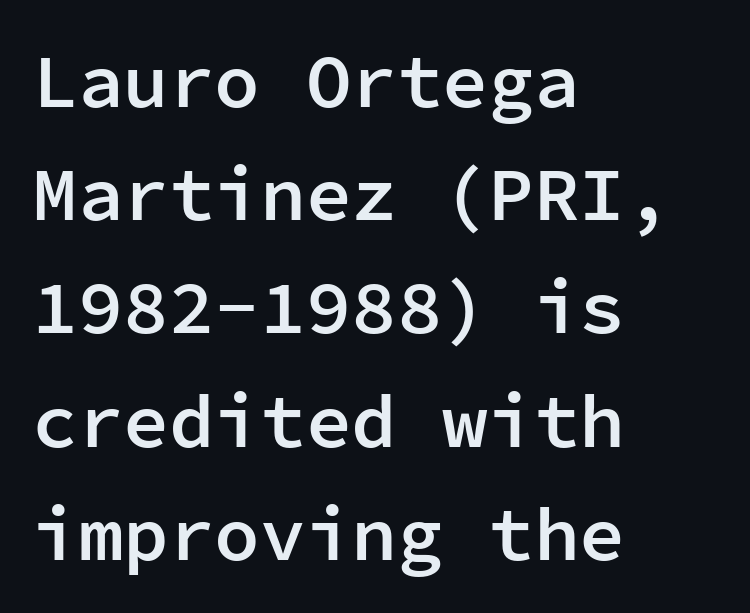
{"serif": "no", "italic": "no", "bold": "semi", "weight": "semibold", "width": "normal", "stroke_contrast": "low", "x_height": "medium", "monospaced": "yes", "underline": "no", "align": "left", "line_spacing": "normal", "line_spacing_ratio": 1.49, "letter_spacing": "normal", "letter_spacing_em": 0.0, "glyph_px": 76}
